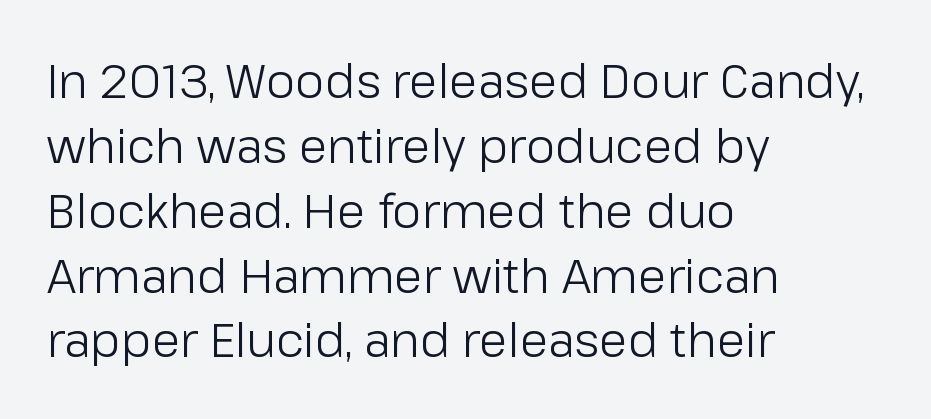
The image shows 47 px light sans-serif type, upright; set left-aligned, normal line spacing (1.38x), normal letter spacing, not underlined; low stroke contrast and a medium x-height.
